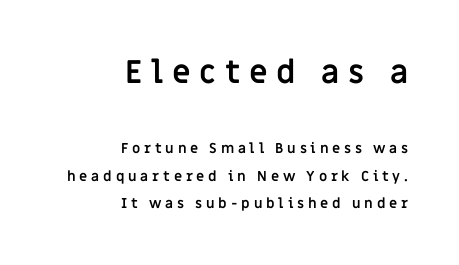
The image shows 32 px semibold sans-serif type, upright; set right-aligned, loose line spacing (1.96x), unusually wide letter spacing (+0.27 em), not underlined; the first (top) block is 2.29x larger; low stroke contrast and a large x-height.
